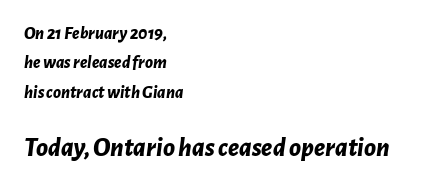
{"italic": "yes", "lean": "right", "slant_degrees": 7, "bold": "yes", "underline": "no", "align": "left", "line_spacing": "normal", "line_spacing_ratio": 1.63, "letter_spacing": "normal", "letter_spacing_em": 0.0, "larger_block": "second", "size_ratio": 1.5, "glyph_px": 27}
